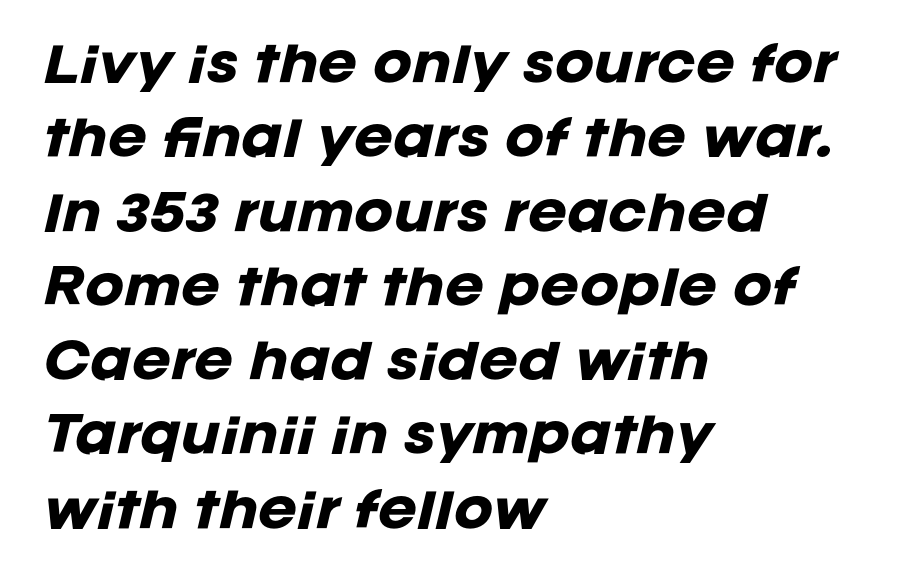
The image shows 47 px heavy type, italic (leaning right); set left-aligned, normal line spacing (1.58x), normal letter spacing, not underlined; low stroke contrast and a large x-height.
